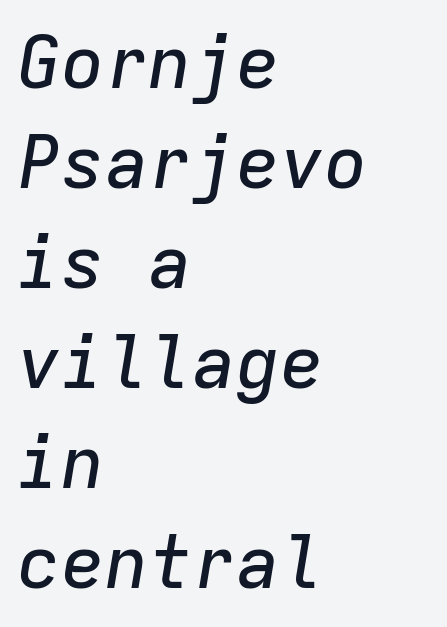
{"italic": "yes", "lean": "right", "slant_degrees": 9, "width": "normal", "stroke_contrast": "low", "x_height": "medium", "monospaced": "yes", "underline": "no", "align": "left", "line_spacing": "normal", "line_spacing_ratio": 1.37, "letter_spacing": "normal", "letter_spacing_em": 0.0, "glyph_px": 73}
